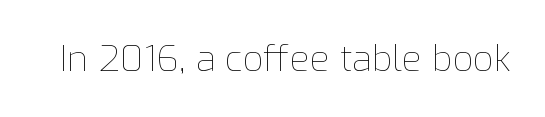
Quick note: underline off. This sample uses an upright cut, with every glyph sitting square on the baseline. Students, note that the glyphs here touch the page at normal intervals. The letters advance in unequal steps, a hallmark of proportional type. Stroke mass is kept to a normal reading level or below.
